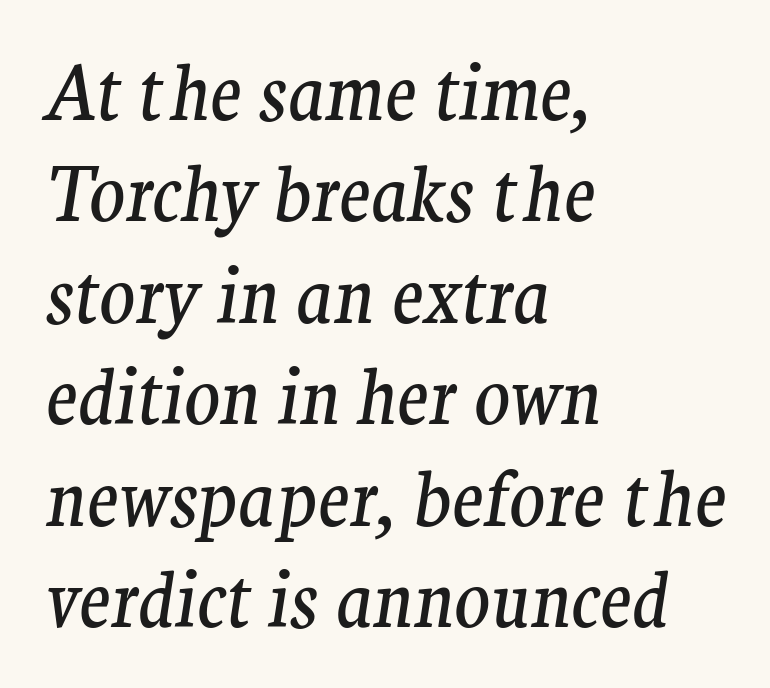
Here the glyphs are tracked normally, forming tight word shapes. The passage is arranged the way most books set body copy — flush left. Underlining? Definitely not there. Spacing verdict: proportional, widths tailored to each character. Unbolded letterforms with no extra heft. The block of text has a typical density, with ordinary space between rows.
